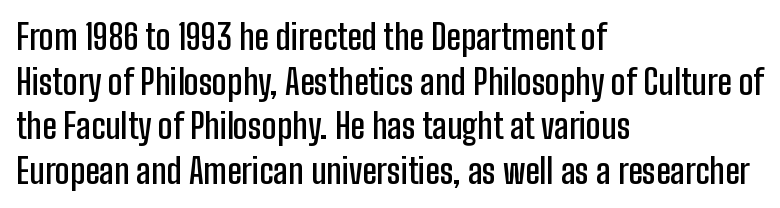
I'd call this a sans setting — the letters go barefoot. Each word holds together tightly as a unit, with standard inter-letter gaps. Horizontal alignment here is leftward, the default for most running prose. Just letters on the line, the space beneath them empty. Posture: vertical.
